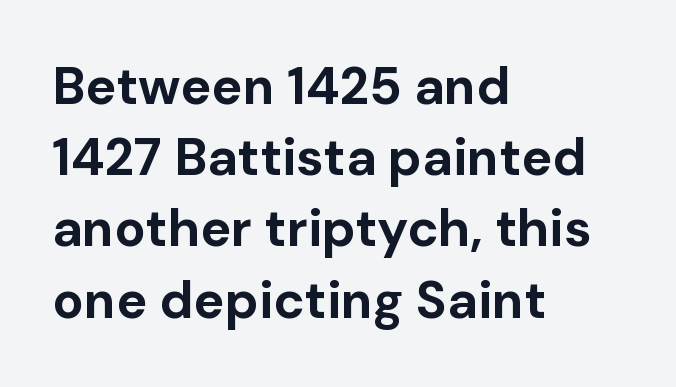
Q: Is the text bold? A: Yes.
Q: Is the text italic (slanted)? A: No, it is upright.
Q: Is the typeface a serif or a sans-serif typeface? A: Sans-serif.
Q: Is the text underlined? A: No.
Q: How is the paragraph aligned? A: Left-aligned.
Q: Is the spacing between letters normal or unusually wide? A: Normal.
Q: Is the spacing between lines tight, normal or loose? A: Normal.
Q: Width (condensed, normal, or wide)? A: Normal.
Q: Stroke contrast? A: Low.
Q: x-height? A: Medium.
Q: Monospaced? A: No.
